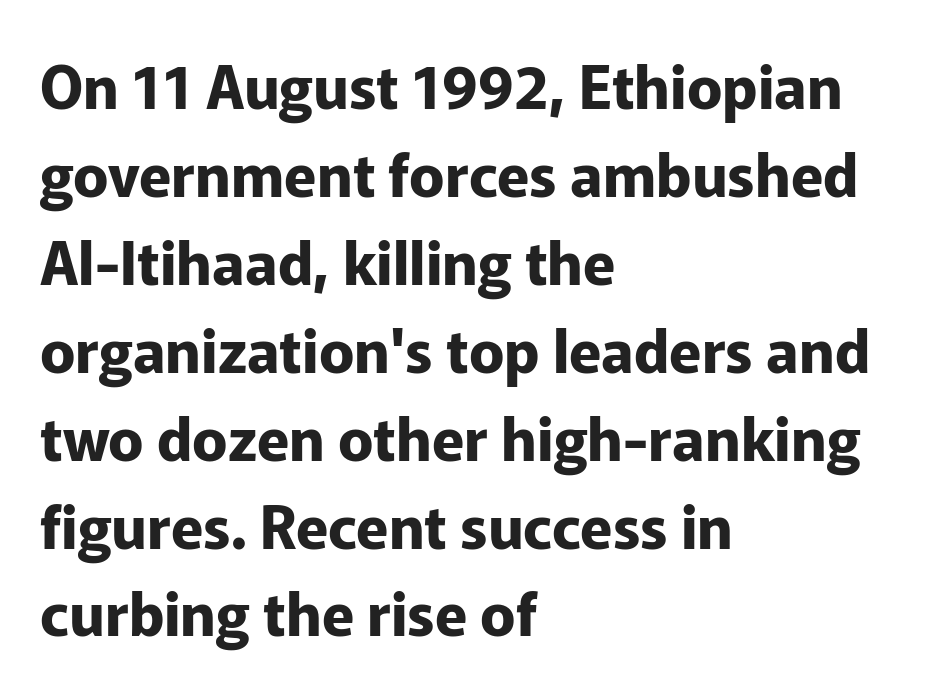
The image shows 59 px bold sans-serif type, upright; set left-aligned, normal line spacing (1.49x), normal letter spacing, not underlined; low stroke contrast and a medium x-height.
